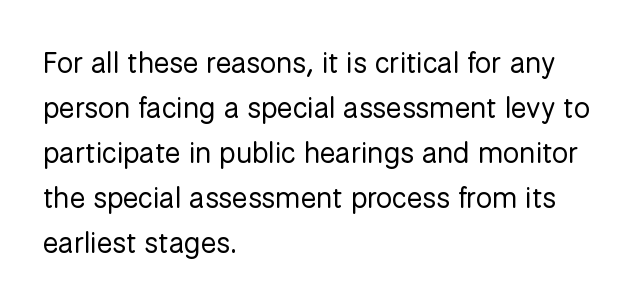
Q: Is the text bold? A: No.
Q: Is the text italic (slanted)? A: No, it is upright.
Q: Is the typeface a serif or a sans-serif typeface? A: Sans-serif.
Q: Is the text underlined? A: No.
Q: How is the paragraph aligned? A: Left-aligned.
Q: Is the spacing between letters normal or unusually wide? A: Normal.
Q: Is the spacing between lines tight, normal or loose? A: Normal.
Q: Width (condensed, normal, or wide)? A: Normal.
Q: Stroke contrast? A: Low.
Q: x-height? A: Medium.
Q: Monospaced? A: No.
